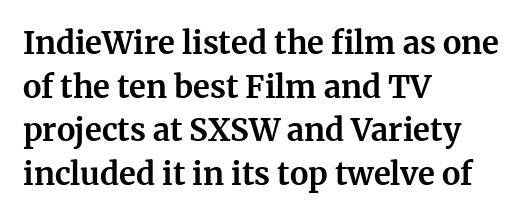
{"serif": "yes", "italic": "no", "bold": "yes", "weight": "bold", "width": "normal", "stroke_contrast": "medium", "x_height": "medium", "monospaced": "no", "underline": "no", "align": "left", "line_spacing": "normal", "line_spacing_ratio": 1.41, "letter_spacing": "normal", "letter_spacing_em": 0.0, "glyph_px": 31}
